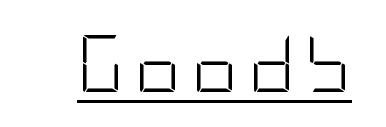
No chunkiness to these letters — they're not bold. The sample's only ornament is a line tracing under the words. Type style note: lacks serifs. Style check: upright.
